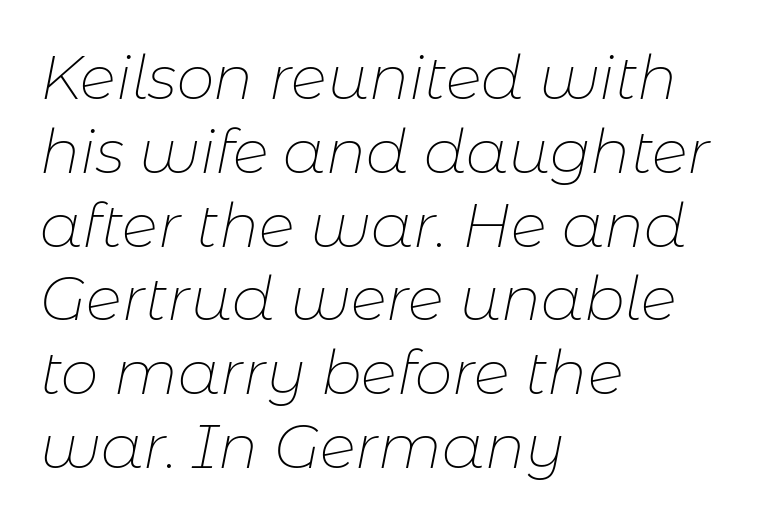
The image shows 60 px thin type, italic (leaning right); set left-aligned, line spacing 1.23x, normal letter spacing, not underlined; low stroke contrast and a medium x-height.
